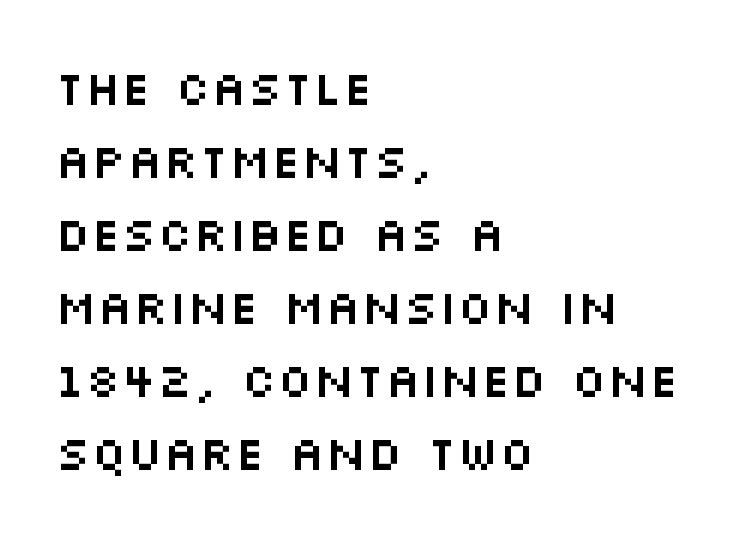
{"serif": "no", "italic": "no", "width": "wide", "stroke_contrast": "medium", "x_height": "large", "monospaced": "no", "underline": "no", "align": "left", "line_spacing": "normal", "line_spacing_ratio": 1.52, "letter_spacing": "normal", "letter_spacing_em": 0.0, "glyph_px": 48}
